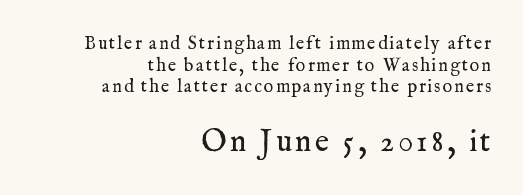
{"serif": "yes", "italic": "no", "bold": "no", "weight": "regular", "width": "normal", "stroke_contrast": "medium", "x_height": "medium", "monospaced": "no", "underline": "no", "align": "right", "line_spacing_ratio": 1.2, "larger_block": "second", "size_ratio": 1.72, "glyph_px": 31}
